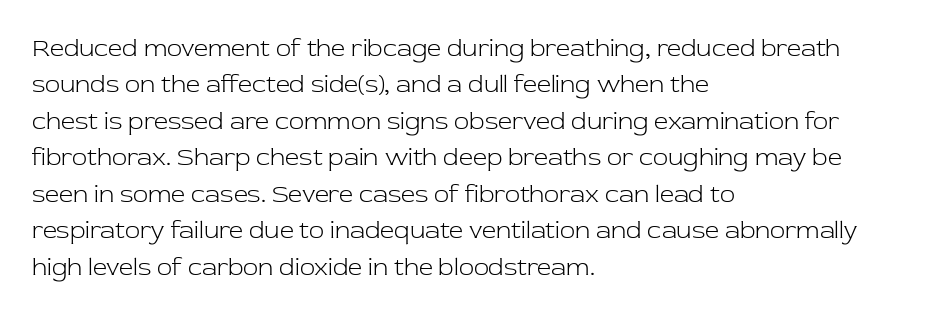
{"italic": "no", "bold": "no", "underline": "no", "align": "left", "line_spacing": "normal", "line_spacing_ratio": 1.46, "letter_spacing": "normal", "letter_spacing_em": 0.0, "glyph_px": 25}
